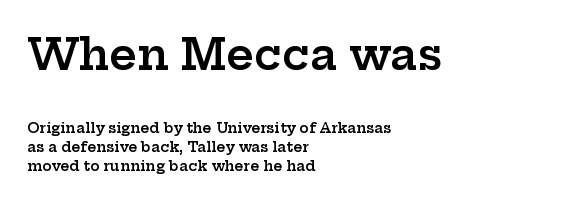
{"serif": "yes", "italic": "no", "bold": "semi", "weight": "semibold", "width": "wide", "stroke_contrast": "low", "x_height": "medium", "monospaced": "no", "underline": "no", "align": "left", "line_spacing": "normal", "line_spacing_ratio": 1.34, "letter_spacing": "normal", "letter_spacing_em": 0.0, "larger_block": "first", "size_ratio": 3.07, "glyph_px": 43}
